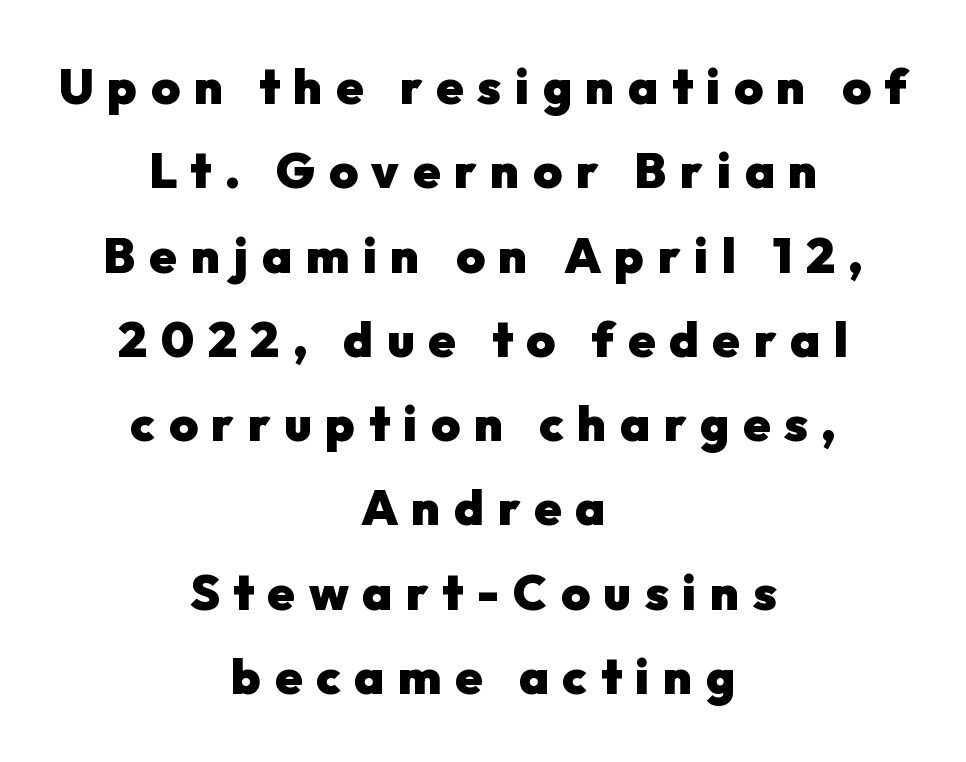
Observe the absence of serifs on each vertical stroke in this sample. The rendering uses a bold face; every stroke is thick and dark. Observe the wide spacing: letters keep a clear distance from each other. Each row of text sits above clean, open space. Every row of glyphs is offset so its center matches the block's center.
